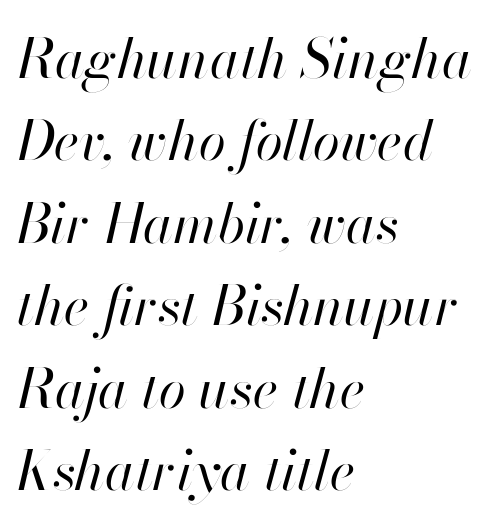
The image shows 55 px regular-weight type, italic (leaning right); set left-aligned, normal line spacing (1.5x), normal letter spacing, not underlined; high stroke contrast and a small x-height.
